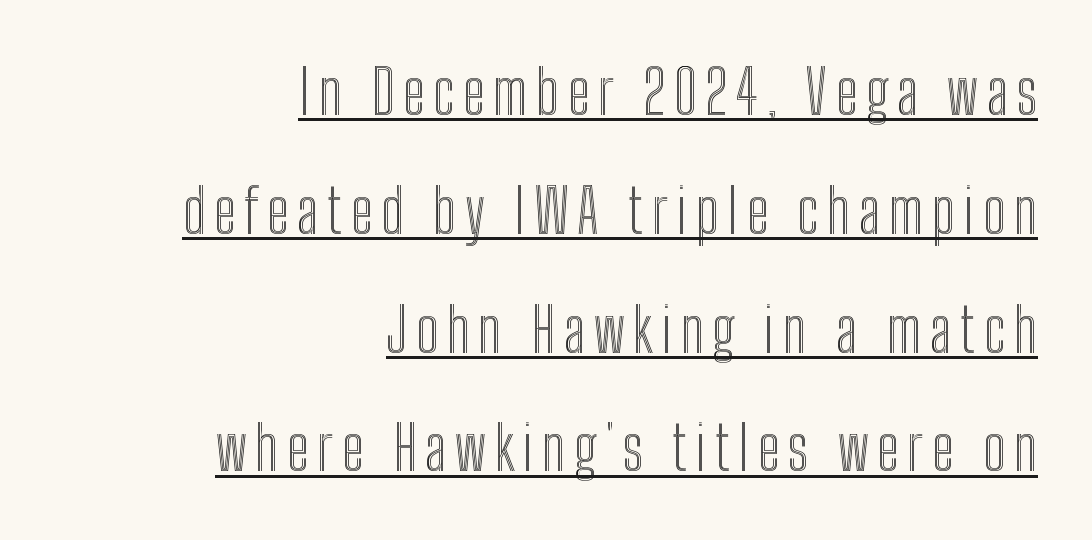
The image shows 60 px condensed type, upright; set right-aligned, loose line spacing (1.98x), underlined; a medium x-height.
